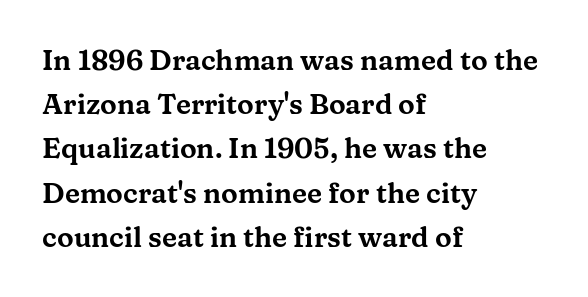
The image shows 28 px wide serif type, upright; set left-aligned, normal line spacing (1.58x), normal letter spacing, not underlined; medium stroke contrast and a medium x-height.
